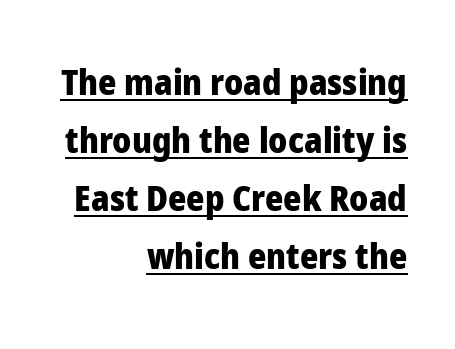
These lines are composed in type without serifs. Posture: straight, roman, zero tilt. The glyphs have the mass of a bold cut. Spacing between characters is what you'd get straight out of the box. Note the varied advance widths — an 'i' is clearly narrower than an 'm'. Somebody hit Ctrl+U on this one — the words are underlined.
